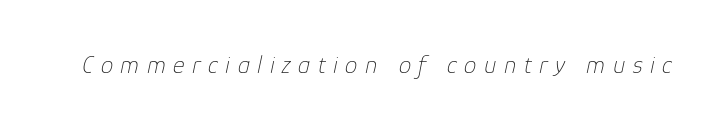
On a weight scale, this lands at 450 or below. Type without underlining. Quick note: italic. In terms of letterspacing, this is a distinctly airy, spread setting.
